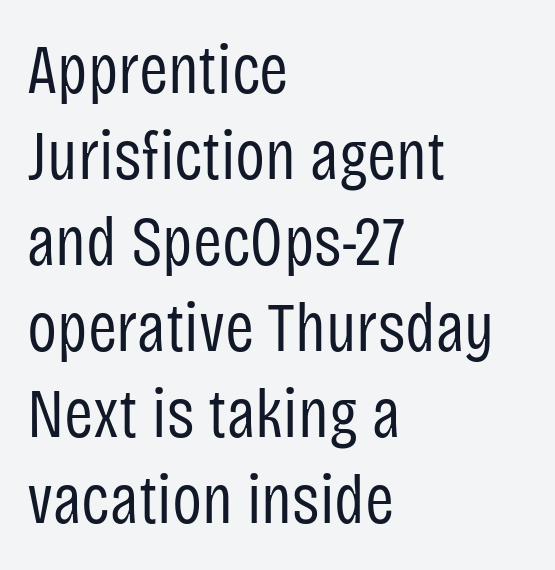
Q: Is the text bold? A: No.
Q: Is the text italic (slanted)? A: No, it is upright.
Q: Is the typeface a serif or a sans-serif typeface? A: Sans-serif.
Q: Is the text underlined? A: No.
Q: How is the paragraph aligned? A: Left-aligned.
Q: Is the spacing between letters normal or unusually wide? A: Normal.
Q: Width (condensed, normal, or wide)? A: Condensed.
Q: Stroke contrast? A: Low.
Q: x-height? A: Large.
Q: Monospaced? A: No.
